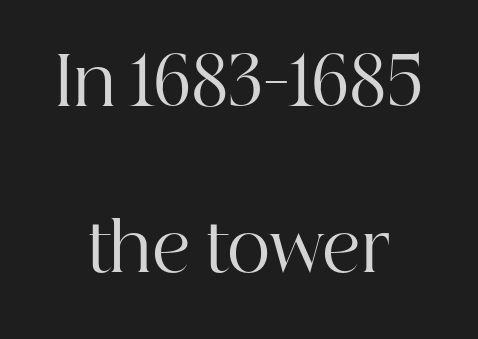
This is roman type, the default non-slanted kind. The space directly below the letters is spotless. Note the varied advance widths — an 'i' is clearly narrower than an 'm'. Every row of glyphs is offset so its center matches the block's center. Each new line begins a long way beneath the previous one. Stems and bowls with no extra thickness — not bold.
